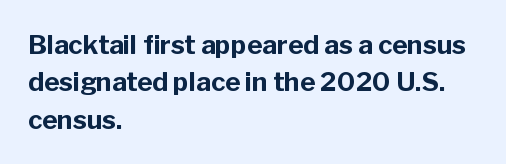
The image shows 26 px bold type, upright; set left-aligned, normal line spacing (1.44x), normal letter spacing, not underlined.
